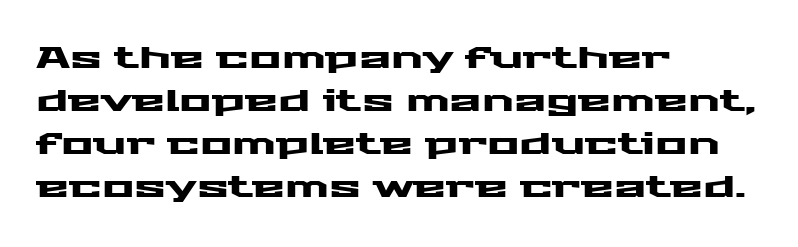
{"serif": "no", "italic": "no", "width": "wide", "stroke_contrast": "medium", "x_height": "medium", "monospaced": "no", "underline": "no", "align": "left", "line_spacing": "normal", "line_spacing_ratio": 1.43, "letter_spacing": "normal", "letter_spacing_em": 0.0, "glyph_px": 30}
